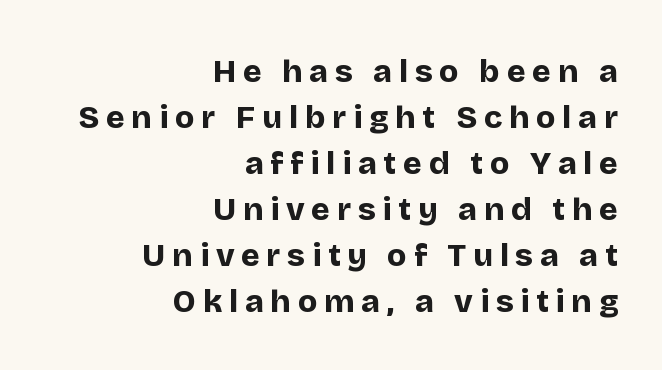
{"serif": "no", "italic": "no", "bold": "yes", "weight": "bold", "width": "normal", "stroke_contrast": "low", "x_height": "large", "monospaced": "no", "underline": "no", "align": "right", "line_spacing": "normal", "line_spacing_ratio": 1.44, "letter_spacing": "wide", "letter_spacing_em": 0.21, "glyph_px": 32}
